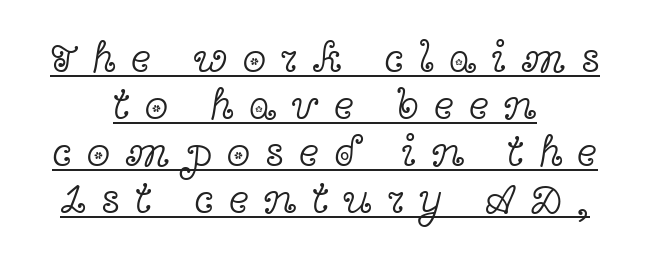
The image shows 43 px light, wide serif type; set centered, tight line spacing (1.09x), unusually wide letter spacing (+0.34 em), underlined; a medium x-height.
